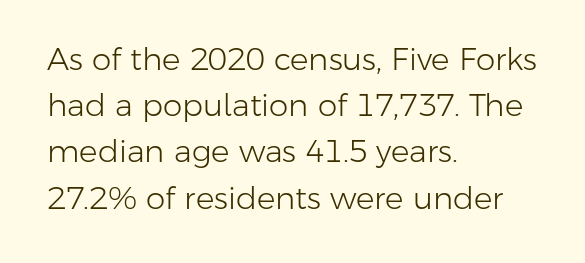
The image shows 31 px light sans-serif type, upright; set left-aligned, normal line spacing (1.49x), normal letter spacing, not underlined; low stroke contrast and a medium x-height.
